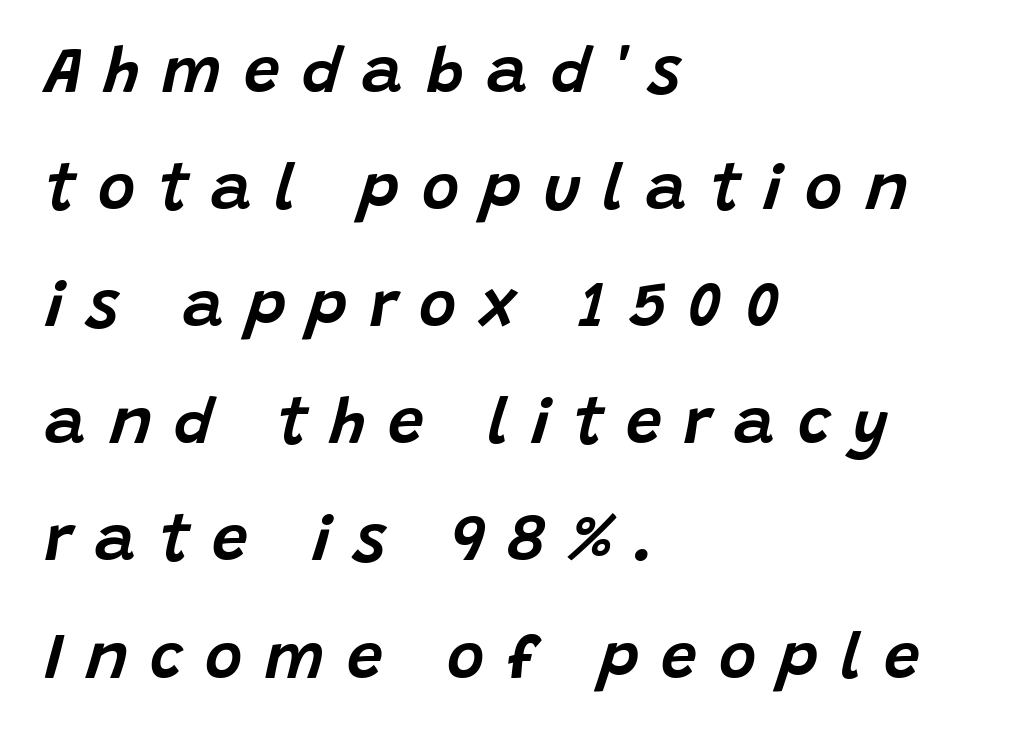
{"italic": "yes", "lean": "right", "slant_degrees": 15, "width": "normal", "stroke_contrast": "low", "x_height": "large", "monospaced": "no", "underline": "no", "align": "left", "line_spacing_ratio": 1.83, "letter_spacing": "wide", "letter_spacing_em": 0.35, "glyph_px": 64}
